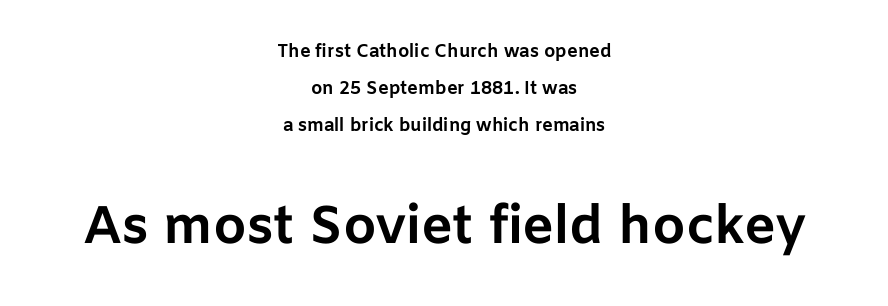
Top chunk: small. Bottom chunk: large. Caption: multi-line text, centered on the measure. No feet cap the strokes, marking this as sans-serif type. Check the space under the baseline: it is left empty. As a designer I'd log this as weight 700, bold.
